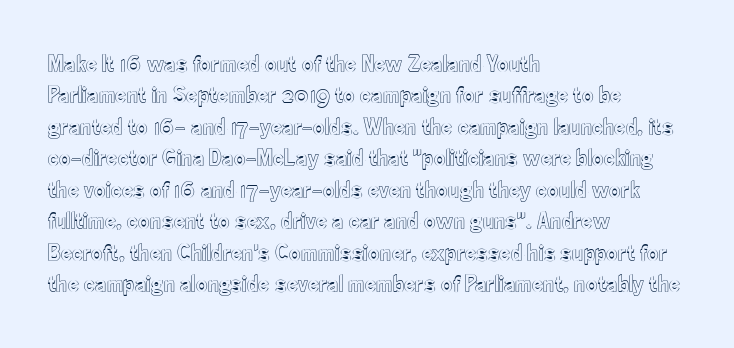
The image shows 25 px text type, upright; set left-aligned, normal line spacing (1.26x), normal letter spacing, not underlined.
